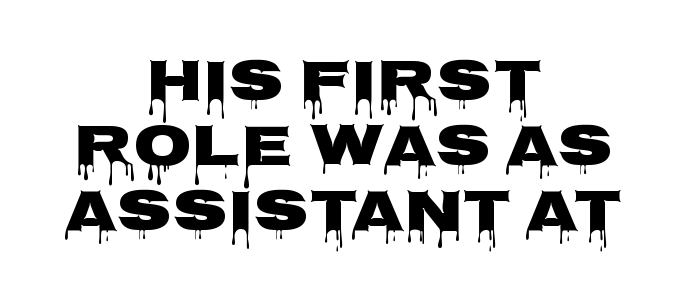
Q: Is the text italic (slanted)? A: No, it is upright.
Q: Is the typeface a serif or a sans-serif typeface? A: Sans-serif.
Q: Is the text underlined? A: No.
Q: How is the paragraph aligned? A: Centered.
Q: Is the spacing between letters normal or unusually wide? A: Normal.
Q: Is the spacing between lines tight, normal or loose? A: Tight.
Q: Width (condensed, normal, or wide)? A: Wide.
Q: Stroke contrast? A: Low.
Q: x-height? A: Large.
Q: Monospaced? A: No.
